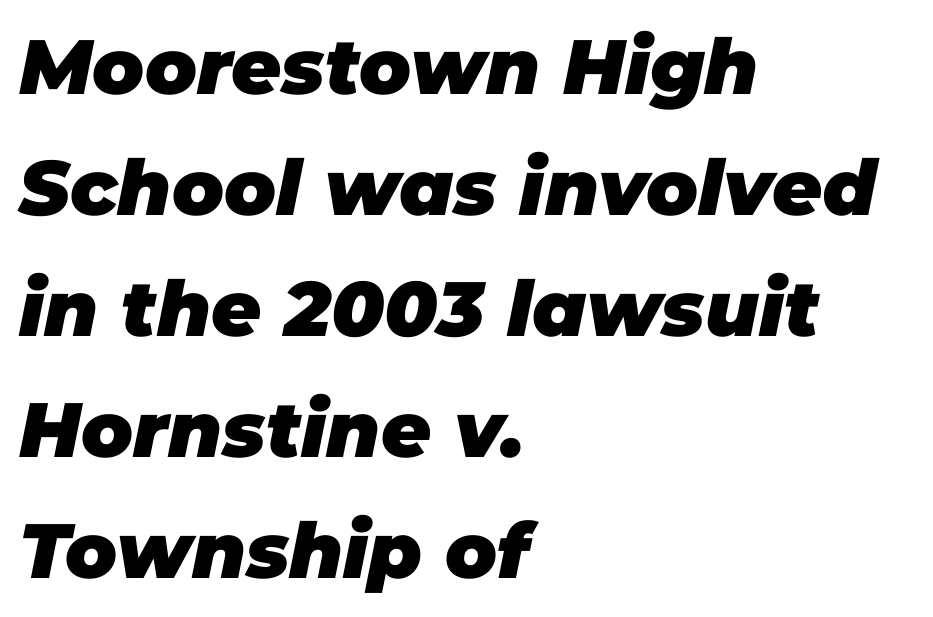
Q: Is the text bold? A: Yes.
Q: Is the text italic (slanted)? A: Yes, it leans right by about 11 degrees.
Q: Is the text underlined? A: No.
Q: How is the paragraph aligned? A: Left-aligned.
Q: Is the spacing between letters normal or unusually wide? A: Normal.
Q: Is the spacing between lines tight, normal or loose? A: Normal.
Q: Width (condensed, normal, or wide)? A: Normal.
Q: Stroke contrast? A: Low.
Q: x-height? A: Large.
Q: Monospaced? A: No.
